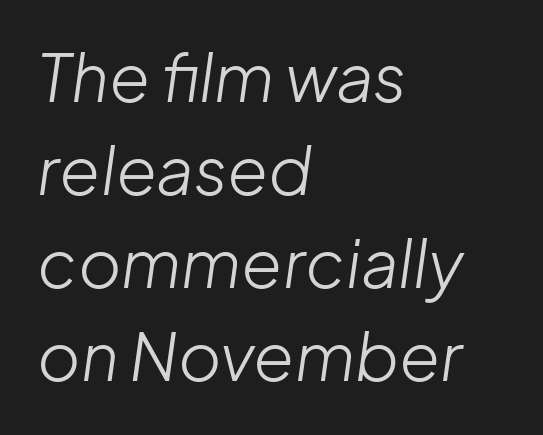
Q: Is the text bold? A: No.
Q: Is the text italic (slanted)? A: Yes, it leans right by about 8 degrees.
Q: Is the text underlined? A: No.
Q: How is the paragraph aligned? A: Left-aligned.
Q: Is the spacing between letters normal or unusually wide? A: Normal.
Q: Is the spacing between lines tight, normal or loose? A: Normal.
Q: Width (condensed, normal, or wide)? A: Normal.
Q: Stroke contrast? A: Low.
Q: x-height? A: Medium.
Q: Monospaced? A: No.
